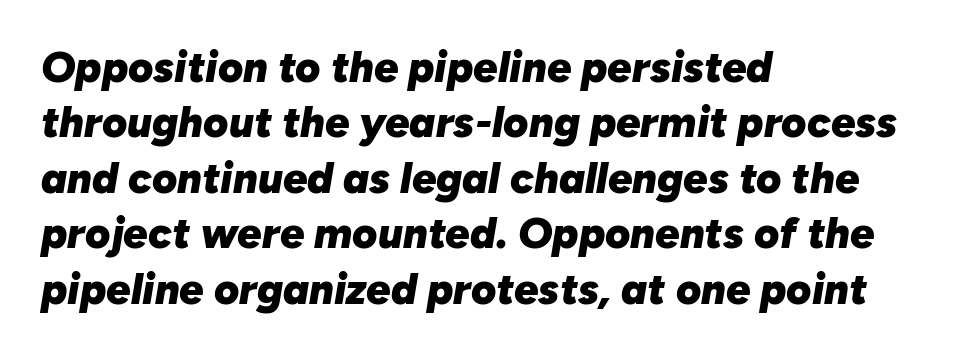
Honestly, the letter spacing is just normal — you wouldn't notice it. The rendering uses a bold face; every stroke is thick and dark. A student would call this left alignment; a typographer would say flush left, rag right. Designer's note — italics engaged. Students, observe: this is what conventionally led text looks like. A typesetter would call this proportional, since set widths differ per character.
